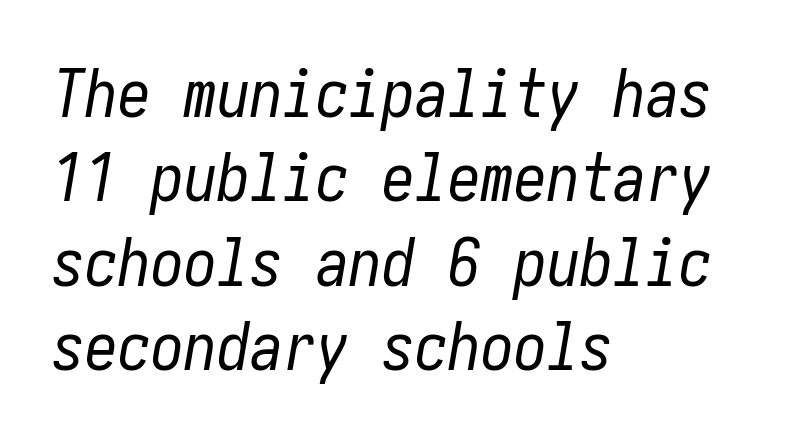
{"italic": "yes", "lean": "right", "slant_degrees": 10, "bold": "no", "weight": "regular", "width": "condensed", "stroke_contrast": "low", "x_height": "medium", "underline": "no", "align": "left", "line_spacing": "normal", "line_spacing_ratio": 1.28, "letter_spacing": "normal", "letter_spacing_em": 0.0, "glyph_px": 66}
